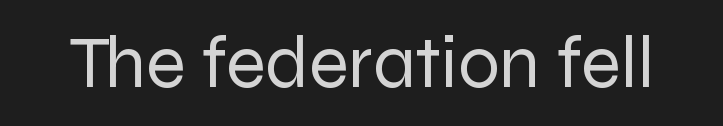
You can tell it's not italic because the verticals are truly vertical. Caption: standard tracking, unaltered. Type style note: lacks serifs. Beneath every word, the page is bare. Vertical stems look standard width or narrower in stroke. Think of a printed novel: that variable character pitch is what you see here.
